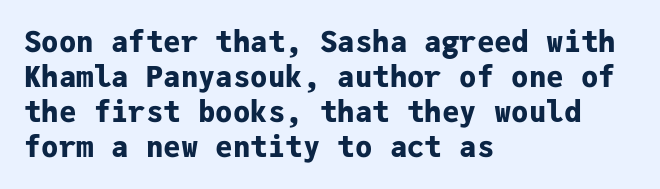
{"serif": "no", "italic": "no", "bold": "yes", "weight": "bold", "width": "normal", "stroke_contrast": "low", "x_height": "medium", "monospaced": "yes", "underline": "no", "align": "left", "line_spacing_ratio": 1.21, "letter_spacing": "normal", "letter_spacing_em": 0.0, "glyph_px": 29}
